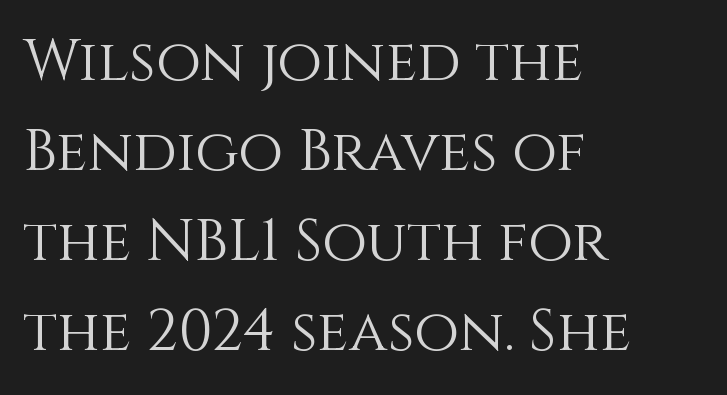
{"italic": "no", "bold": "no", "weight": "light", "width": "normal", "stroke_contrast": "medium", "x_height": "large", "monospaced": "no", "underline": "no", "align": "left", "line_spacing": "normal", "line_spacing_ratio": 1.55, "letter_spacing": "normal", "letter_spacing_em": 0.0, "glyph_px": 58}
